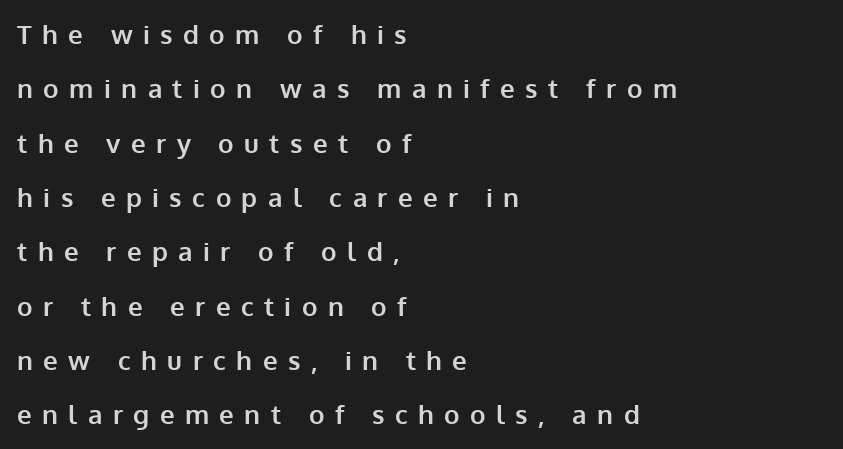
The image shows 26 px bold type, upright; set left-aligned, loose line spacing (2.09x), unusually wide letter spacing (+0.4 em), not underlined.
